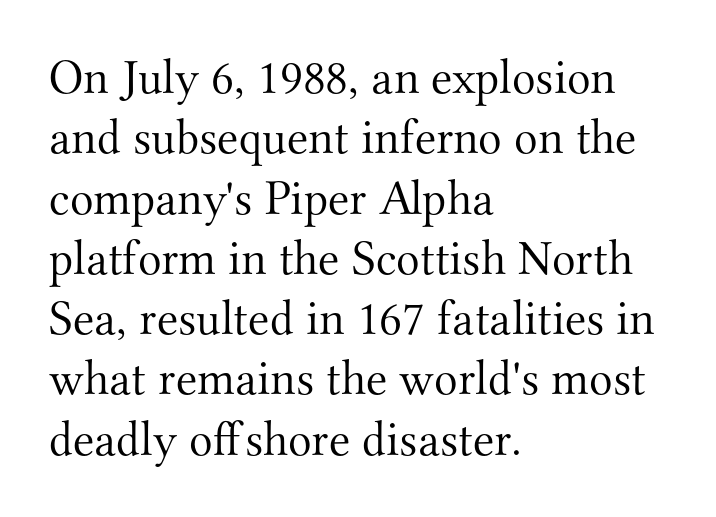
{"serif": "yes", "italic": "no", "bold": "no", "weight": "light", "width": "normal", "stroke_contrast": "medium", "x_height": "small", "monospaced": "no", "underline": "no", "align": "left", "line_spacing_ratio": 1.23, "letter_spacing": "normal", "letter_spacing_em": 0.0, "glyph_px": 49}
